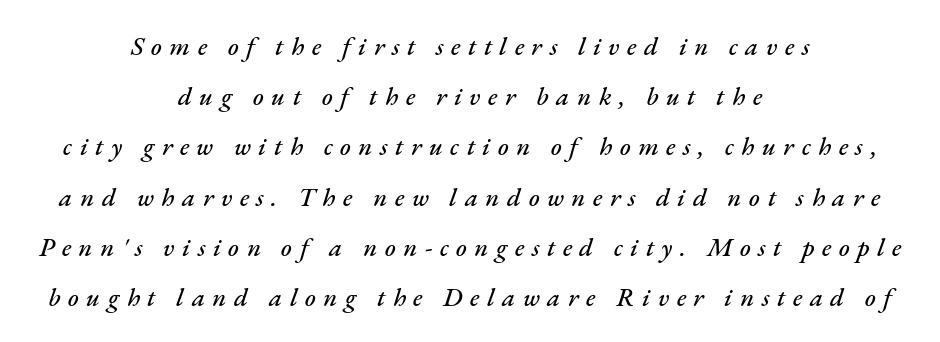
Q: Is the text italic (slanted)? A: Yes, it leans right by about 17 degrees.
Q: Is the text underlined? A: No.
Q: How is the paragraph aligned? A: Centered.
Q: Is the spacing between letters normal or unusually wide? A: Unusually wide.
Q: Is the spacing between lines tight, normal or loose? A: Loose.
